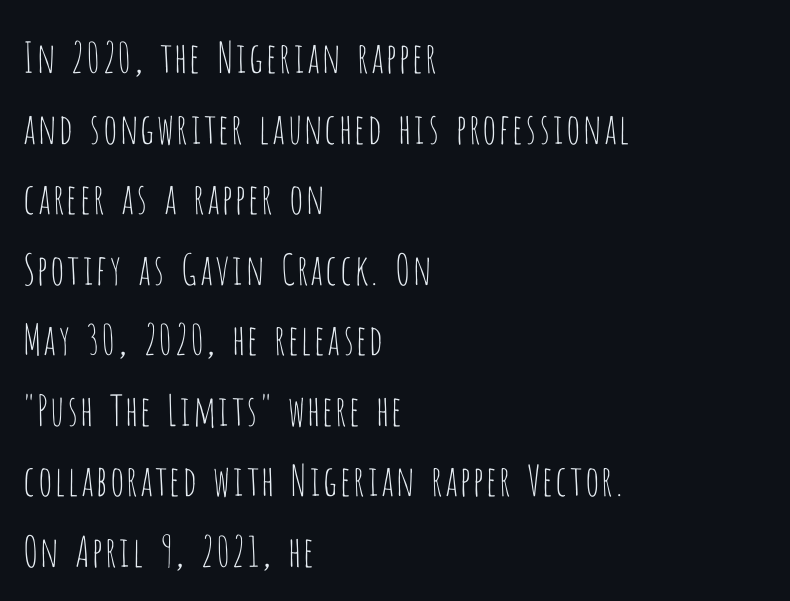
Q: Is the text bold? A: No.
Q: Is the text italic (slanted)? A: No, it is upright.
Q: Is the typeface a serif or a sans-serif typeface? A: Sans-serif.
Q: Is the text underlined? A: No.
Q: How is the paragraph aligned? A: Left-aligned.
Q: Is the spacing between letters normal or unusually wide? A: Normal.
Q: Is the spacing between lines tight, normal or loose? A: Normal.
Q: Width (condensed, normal, or wide)? A: Condensed.
Q: Stroke contrast? A: Low.
Q: x-height? A: Large.
Q: Monospaced? A: No.
